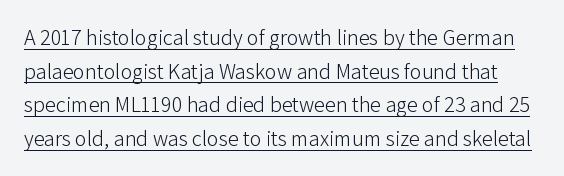
The image shows 22 px text type, upright; set normal line spacing (1.53x), normal letter spacing, underlined.
